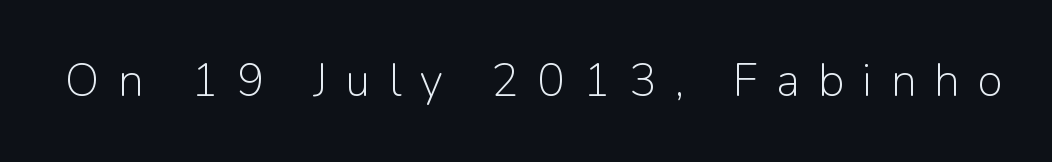
The image shows 46 px light sans-serif type, upright; set unusually wide letter spacing (+0.4 em), not underlined; low stroke contrast and a medium x-height.
